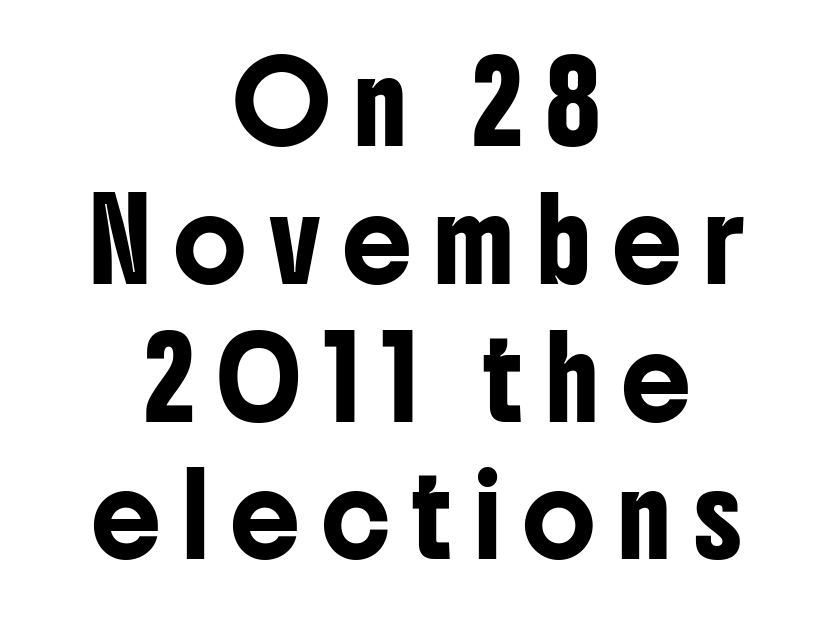
The text was rendered using a sans face with plain stroke endings. Spacing verdict: proportional, widths tailored to each character. Look at the tracking — it's clearly loosened, letters drifting apart. Posture: straight, roman, zero tilt. Typeset on center — no edge is straight. Unmarked baselines from the first word to the last.
